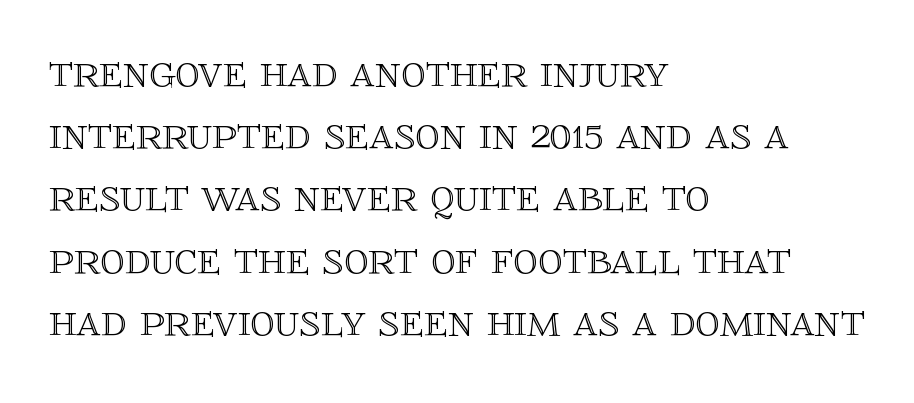
Q: Is the text italic (slanted)? A: No, it is upright.
Q: Is the text underlined? A: No.
Q: How is the paragraph aligned? A: Left-aligned.
Q: Is the spacing between letters normal or unusually wide? A: Normal.
Q: Is the spacing between lines tight, normal or loose? A: Normal.
Q: Width (condensed, normal, or wide)? A: Normal.
Q: x-height? A: Large.
Q: Monospaced? A: No.
